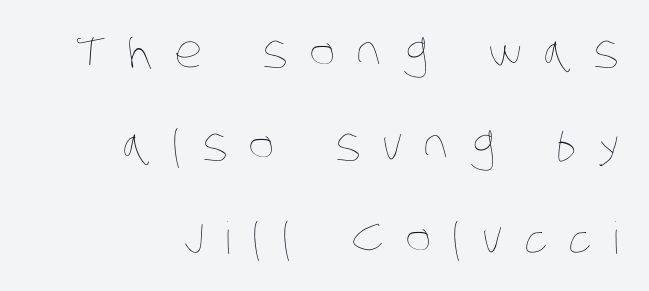
{"bold": "no", "weight": "thin", "width": "condensed", "stroke_contrast": "low", "x_height": "large", "monospaced": "no", "underline": "no", "align": "right", "line_spacing": "loose", "line_spacing_ratio": 2.11, "letter_spacing": "wide", "letter_spacing_em": 0.48, "glyph_px": 44}
